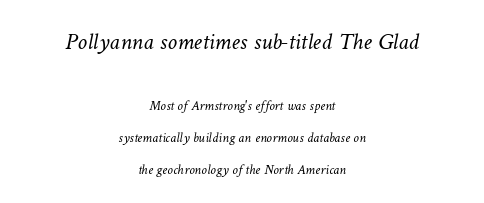
Q: Is the text bold? A: No.
Q: Is the text underlined? A: No.
Q: How is the paragraph aligned? A: Centered.
Q: Is the spacing between letters normal or unusually wide? A: Normal.
Q: Is the spacing between lines tight, normal or loose? A: Loose.
Q: Which block of text is set in a larger size, the first (top) or the second (bottom)? A: The first (top) one.
